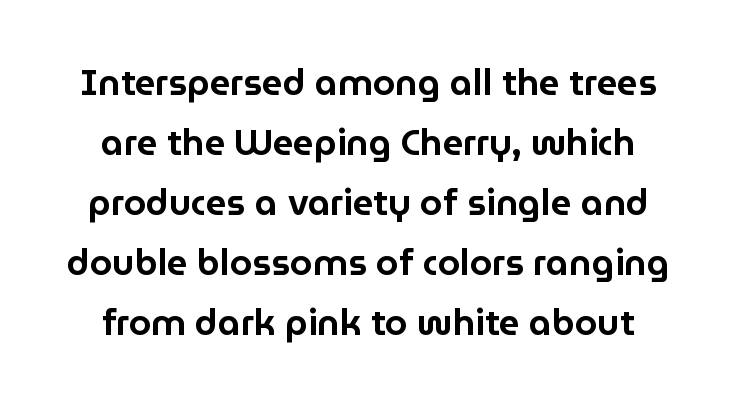
{"serif": "no", "italic": "no", "width": "normal", "stroke_contrast": "low", "x_height": "medium", "monospaced": "no", "underline": "no", "align": "center", "line_spacing": "normal", "line_spacing_ratio": 1.67, "letter_spacing": "normal", "letter_spacing_em": 0.0, "glyph_px": 36}
